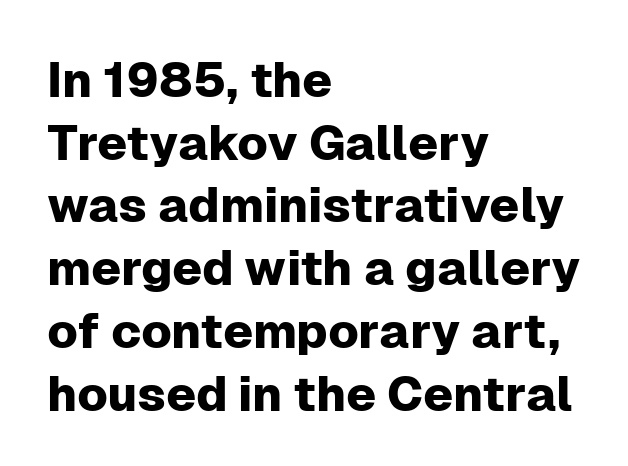
{"serif": "no", "italic": "no", "width": "normal", "stroke_contrast": "low", "x_height": "medium", "monospaced": "no", "underline": "no", "align": "left", "line_spacing": "normal", "line_spacing_ratio": 1.28, "letter_spacing": "normal", "letter_spacing_em": 0.0, "glyph_px": 49}
